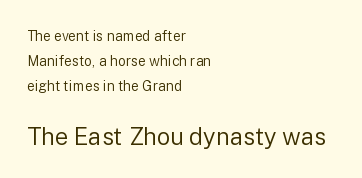
The image shows 24 px text type, upright; set left-aligned, line spacing 1.8x, normal letter spacing, not underlined; the second (bottom) block is 1.71x larger.
